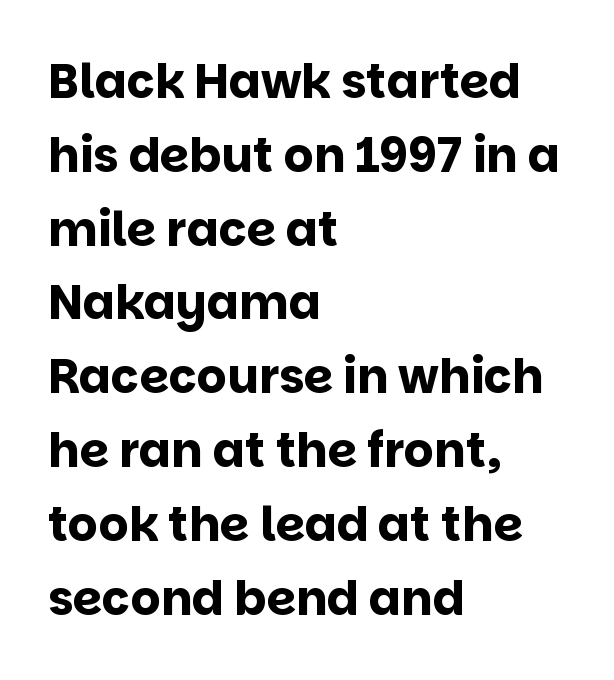
The image shows 47 px bold sans-serif type, upright; set left-aligned, normal line spacing (1.57x), normal letter spacing, not underlined; low stroke contrast and a large x-height.
